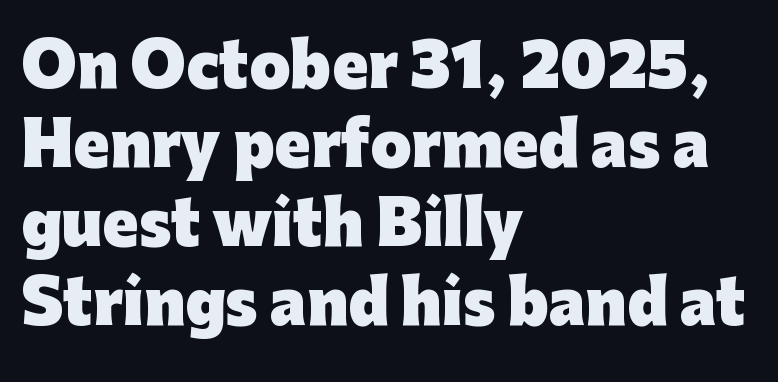
Q: Is the text bold? A: Yes.
Q: Is the text italic (slanted)? A: No, it is upright.
Q: Is the typeface a serif or a sans-serif typeface? A: Sans-serif.
Q: Is the text underlined? A: No.
Q: How is the paragraph aligned? A: Left-aligned.
Q: Is the spacing between letters normal or unusually wide? A: Normal.
Q: Is the spacing between lines tight, normal or loose? A: Normal.
Q: Width (condensed, normal, or wide)? A: Normal.
Q: Stroke contrast? A: Low.
Q: x-height? A: Medium.
Q: Monospaced? A: No.
